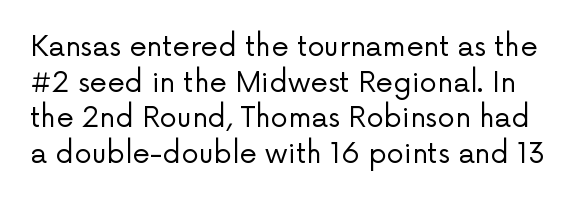
There is no visible air inserted between adjacent glyphs. These lines were composed using upright roman letters. Here the designer chose a conventional face with non-uniform glyph widths. Compared with a typical body face, this is equally light or lighter still.
